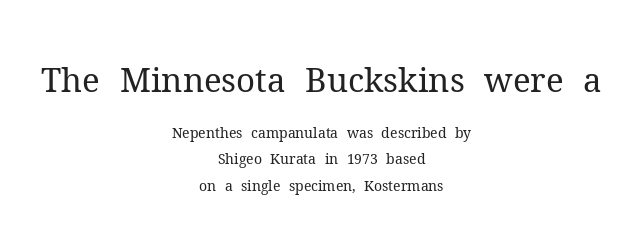
Q: Is the text bold? A: No.
Q: Is the text italic (slanted)? A: No, it is upright.
Q: Is the typeface a serif or a sans-serif typeface? A: Serif.
Q: Is the text underlined? A: No.
Q: How is the paragraph aligned? A: Centered.
Q: Is the spacing between letters normal or unusually wide? A: Normal.
Q: Which block of text is set in a larger size, the first (top) or the second (bottom)? A: The first (top) one.
Q: Width (condensed, normal, or wide)? A: Normal.
Q: Stroke contrast? A: Medium.
Q: x-height? A: Medium.
Q: Monospaced? A: No.
